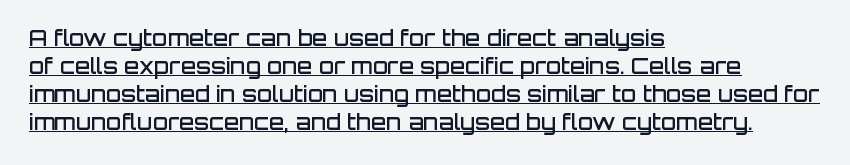
Q: Is the text bold? A: Semi-bold.
Q: Is the text italic (slanted)? A: No, it is upright.
Q: Is the text underlined? A: Yes.
Q: How is the paragraph aligned? A: Left-aligned.
Q: Is the spacing between letters normal or unusually wide? A: Normal.
Q: Is the spacing between lines tight, normal or loose? A: Normal.
